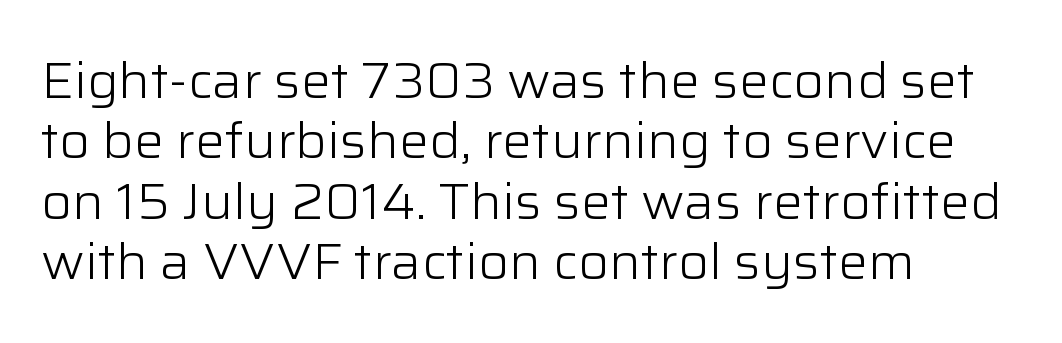
This is sans-serif lettering, the kind often seen on screens and signage. Does extra space separate the letters? No, they use regular spacing. Leftover space on each line is placed entirely after the last word. Note the varied advance widths — an 'i' is clearly narrower than an 'm'. Stroke mass is kept to a normal reading level or below. The lettering stays uniformly vertical, giving the passage a roman look.
